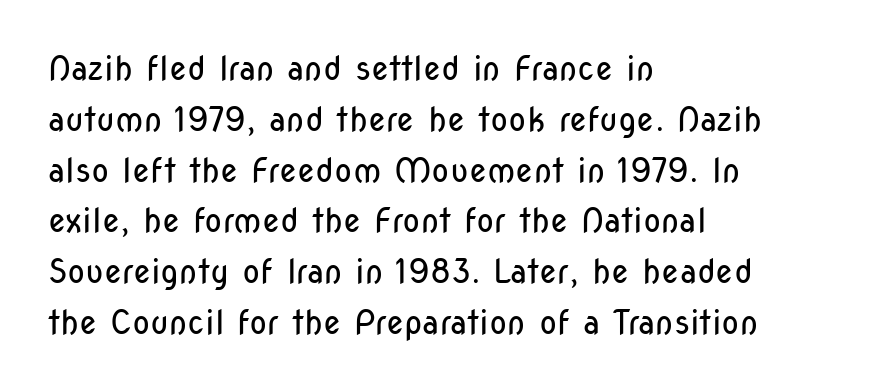
The image shows 33 px regular-weight, condensed sans-serif type, upright; set left-aligned, normal line spacing (1.54x), normal letter spacing, not underlined; low stroke contrast and a medium x-height.
